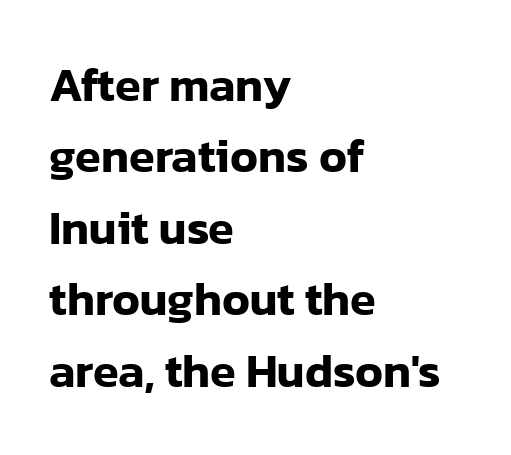
The image shows 47 px sans-serif type, upright; set left-aligned, normal line spacing (1.52x), normal letter spacing, not underlined; low stroke contrast and a medium x-height.
